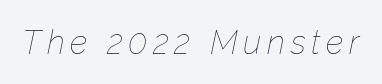
Q: Is the text bold? A: No.
Q: Is the text italic (slanted)? A: Yes, it leans right by about 12 degrees.
Q: Is the text underlined? A: No.
Q: Width (condensed, normal, or wide)? A: Normal.
Q: Stroke contrast? A: Low.
Q: x-height? A: Medium.
Q: Monospaced? A: No.
